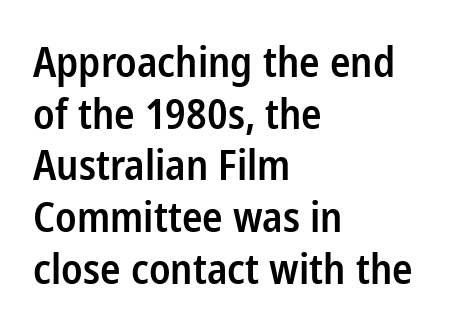
The image shows 41 px semibold, condensed sans-serif type, upright; set left-aligned, normal line spacing (1.26x), normal letter spacing, not underlined; low stroke contrast and a medium x-height.
